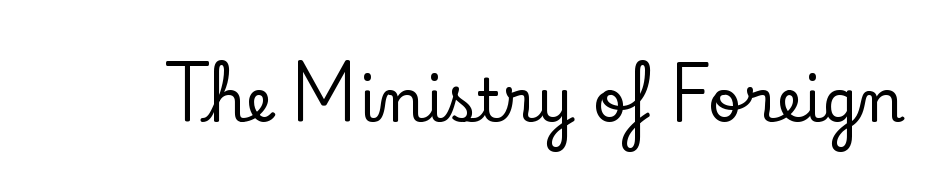
{"italic": "no", "width": "normal", "stroke_contrast": "low", "x_height": "small", "monospaced": "no", "underline": "no", "letter_spacing": "normal", "letter_spacing_em": 0.0, "glyph_px": 59}
